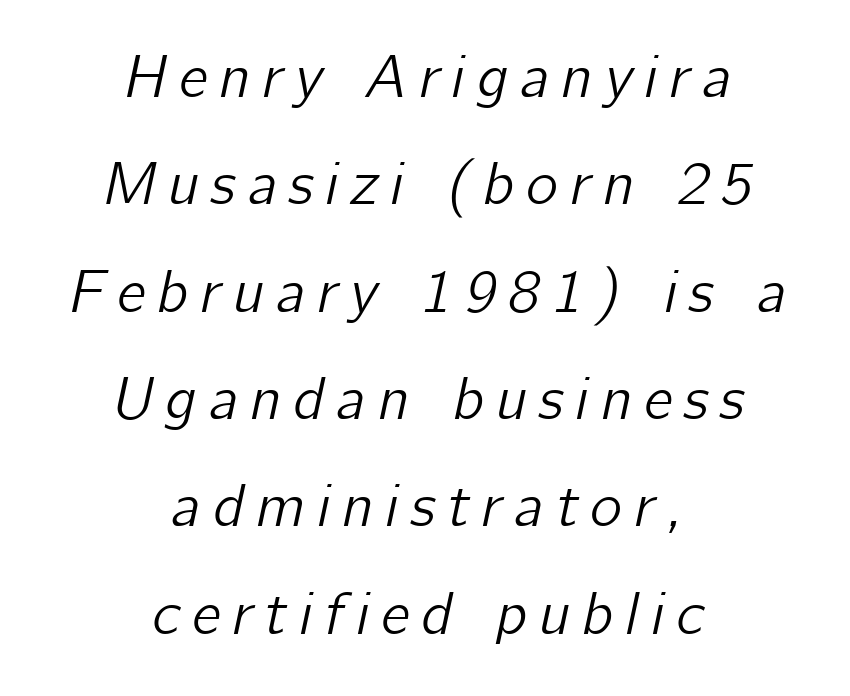
The image shows 61 px text type, italic (leaning right); set centered, line spacing 1.76x, not underlined; low stroke contrast and a medium x-height.
